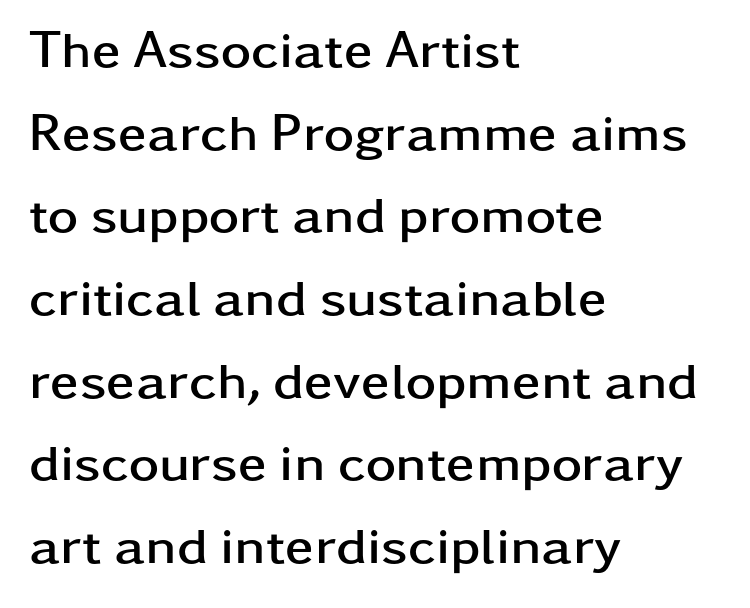
Q: Is the text bold? A: Yes.
Q: Is the text italic (slanted)? A: No, it is upright.
Q: Is the typeface a serif or a sans-serif typeface? A: Sans-serif.
Q: Is the text underlined? A: No.
Q: How is the paragraph aligned? A: Left-aligned.
Q: Is the spacing between letters normal or unusually wide? A: Normal.
Q: Is the spacing between lines tight, normal or loose? A: Normal.
Q: Width (condensed, normal, or wide)? A: Wide.
Q: Stroke contrast? A: Low.
Q: x-height? A: Medium.
Q: Monospaced? A: No.
